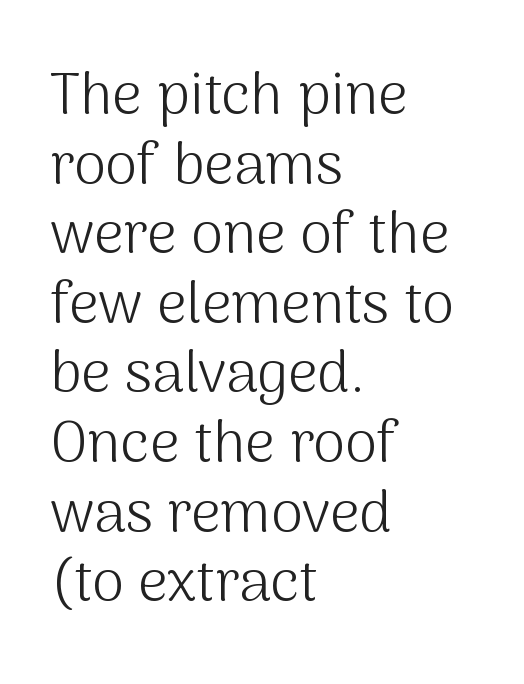
The image shows 58 px light sans-serif type, upright; set left-aligned, line spacing 1.2x, normal letter spacing, not underlined; medium stroke contrast and a medium x-height.
